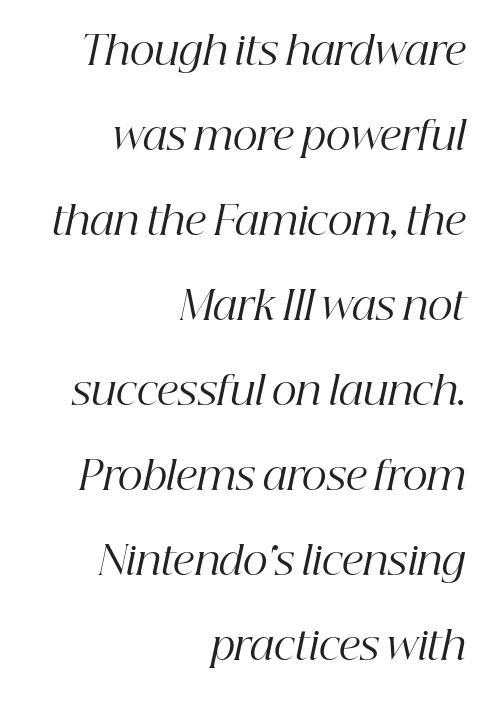
Q: Is the text bold? A: No.
Q: Is the text italic (slanted)? A: Yes, it leans right by about 12 degrees.
Q: Is the typeface a serif or a sans-serif typeface? A: Serif.
Q: Is the text underlined? A: No.
Q: How is the paragraph aligned? A: Right-aligned.
Q: Is the spacing between letters normal or unusually wide? A: Normal.
Q: Is the spacing between lines tight, normal or loose? A: Loose.
Q: Width (condensed, normal, or wide)? A: Normal.
Q: Stroke contrast? A: High.
Q: x-height? A: Medium.
Q: Monospaced? A: No.
